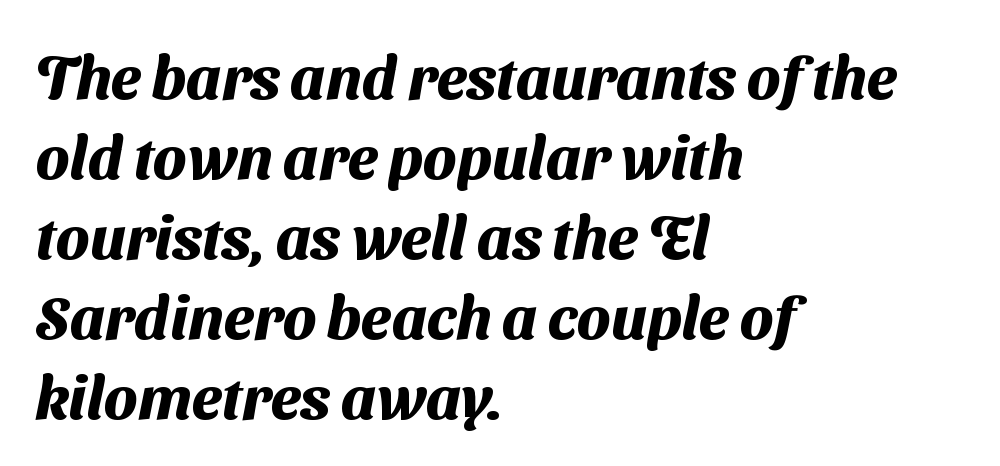
{"serif": "no", "bold": "yes", "weight": "heavy", "width": "normal", "stroke_contrast": "medium", "x_height": "medium", "monospaced": "no", "underline": "no", "align": "left", "line_spacing": "normal", "line_spacing_ratio": 1.31, "letter_spacing": "normal", "letter_spacing_em": 0.0, "glyph_px": 61}
